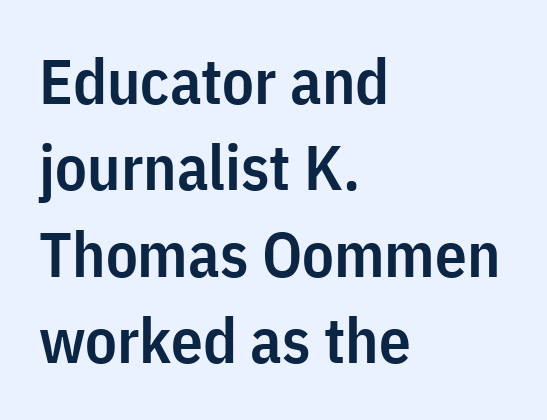
{"serif": "no", "italic": "no", "bold": "semi", "weight": "semibold", "width": "condensed", "stroke_contrast": "low", "x_height": "medium", "monospaced": "no", "underline": "no", "align": "left", "line_spacing": "normal", "line_spacing_ratio": 1.37, "letter_spacing": "normal", "letter_spacing_em": 0.0, "glyph_px": 63}
